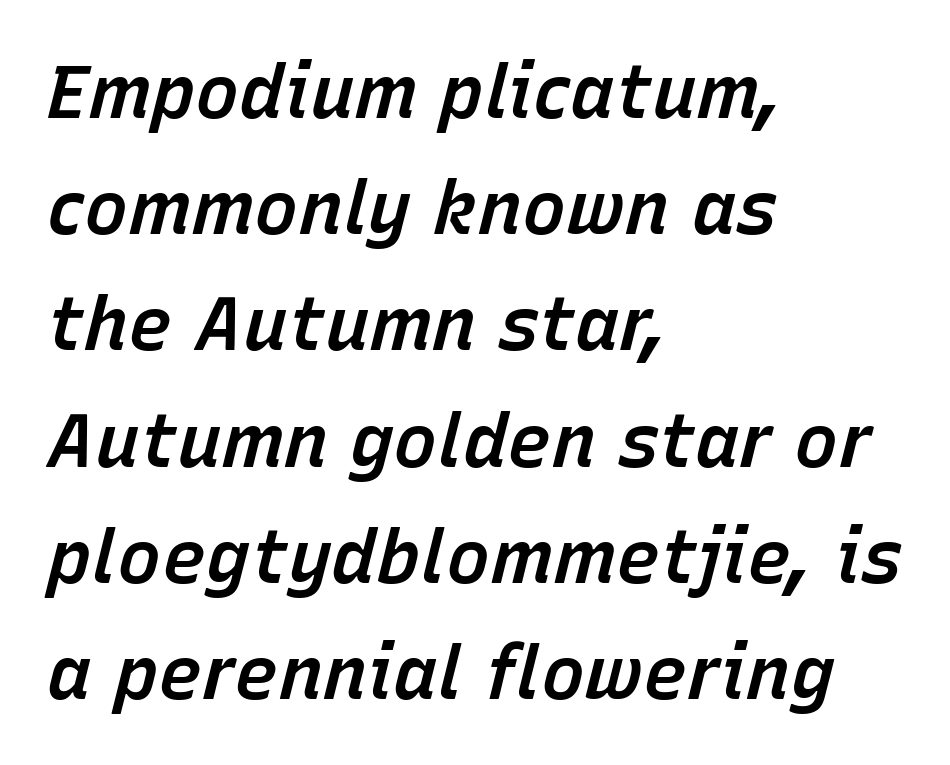
{"italic": "yes", "lean": "right", "slant_degrees": 15, "bold": "semi", "weight": "semibold", "width": "normal", "stroke_contrast": "low", "x_height": "medium", "monospaced": "no", "underline": "no", "align": "left", "line_spacing": "normal", "line_spacing_ratio": 1.57, "letter_spacing": "normal", "letter_spacing_em": 0.0, "glyph_px": 74}
